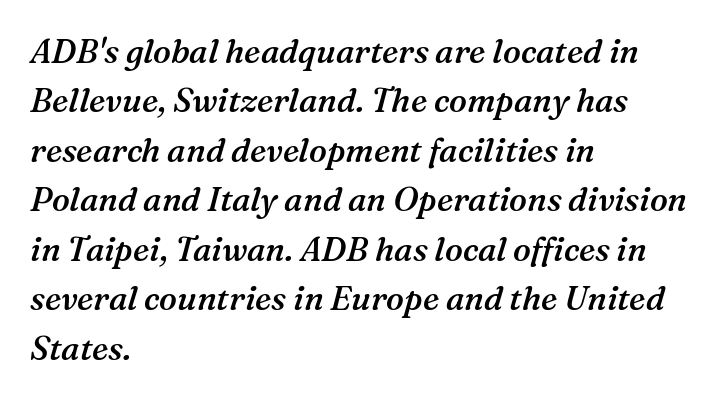
{"serif": "yes", "italic": "yes", "lean": "right", "slant_degrees": 16, "bold": "semi", "weight": "semibold", "width": "normal", "stroke_contrast": "medium", "x_height": "medium", "monospaced": "no", "underline": "no", "align": "left", "line_spacing": "normal", "line_spacing_ratio": 1.5, "letter_spacing": "normal", "letter_spacing_em": 0.0, "glyph_px": 33}
